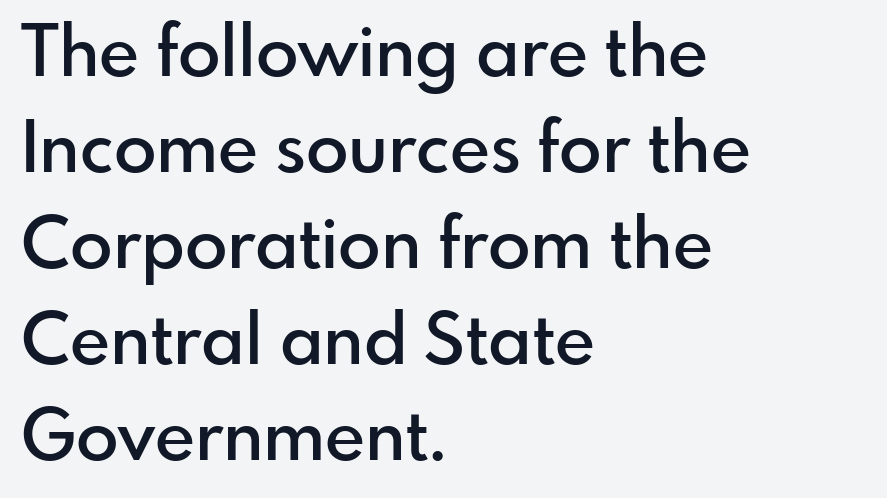
Character widths vary here, with narrow letters taking less room than wide ones. A typesetter would call this zero additional tracking. Horizontally, the lines are justified to the leading edge only. The area under the type is left untouched. Is the type bold? Partly — it's a semibold, heavier than regular but not fully bold.
